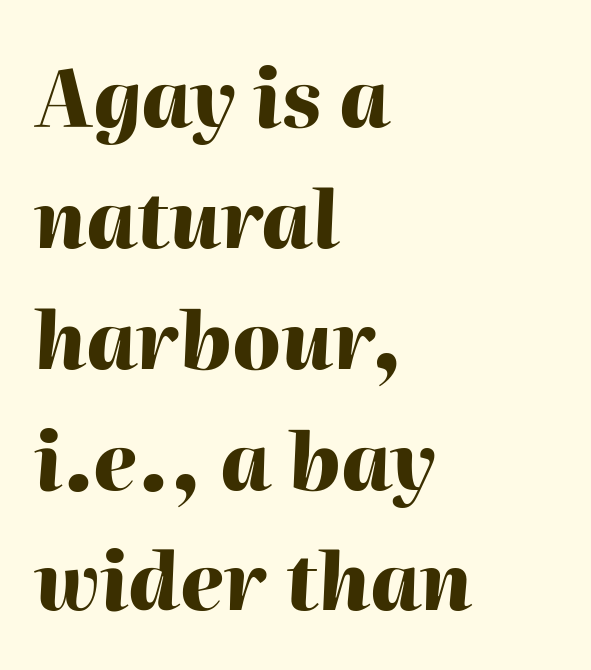
Q: Is the text bold? A: Yes.
Q: Is the text italic (slanted)? A: Yes, it leans right by about 2 degrees.
Q: Is the text underlined? A: No.
Q: How is the paragraph aligned? A: Left-aligned.
Q: Is the spacing between letters normal or unusually wide? A: Normal.
Q: Is the spacing between lines tight, normal or loose? A: Normal.
Q: Width (condensed, normal, or wide)? A: Normal.
Q: Stroke contrast? A: High.
Q: x-height? A: Medium.
Q: Monospaced? A: No.
